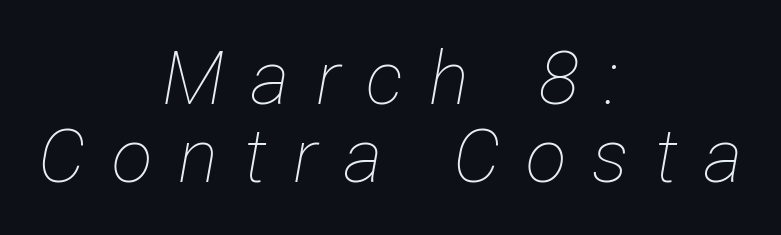
The image shows 75 px thin, condensed type, italic (leaning right); set centered, tight line spacing (1.04x), unusually wide letter spacing (+0.35 em), not underlined; low stroke contrast and a medium x-height.
